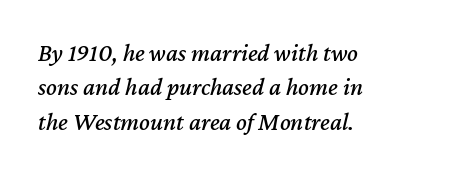
The compositor pushed each line to the left boundary. The leading is moderate, giving the passage an even texture. Characters follow at the spacing the type designer built in. The rendering applies a slant to the glyphs. The space beneath each line is pristine and unruled.
